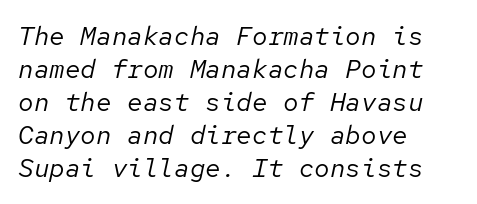
{"italic": "yes", "lean": "right", "slant_degrees": 12, "bold": "no", "underline": "no", "align": "left", "line_spacing": "normal", "line_spacing_ratio": 1.27, "letter_spacing": "normal", "letter_spacing_em": 0.0, "glyph_px": 26}
